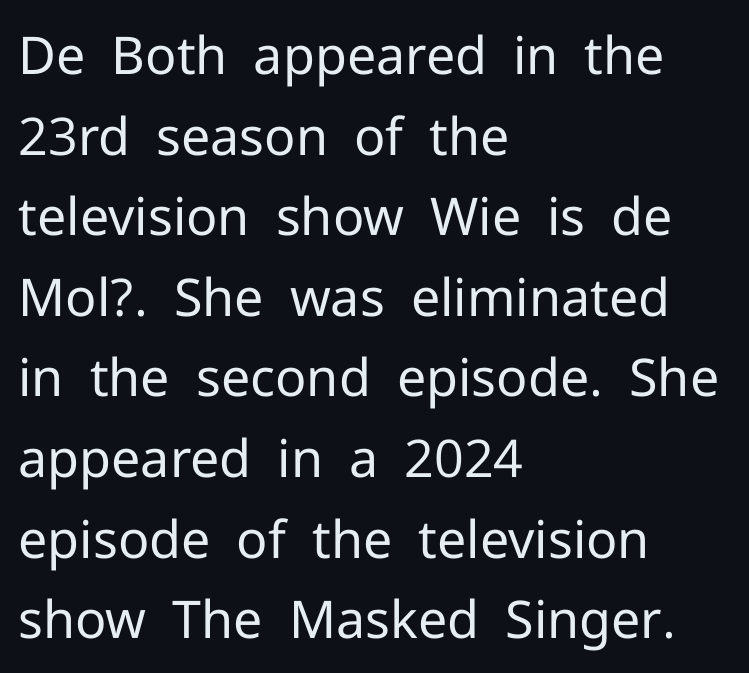
Q: Is the text bold? A: No.
Q: Is the text italic (slanted)? A: No, it is upright.
Q: Is the typeface a serif or a sans-serif typeface? A: Sans-serif.
Q: Is the text underlined? A: No.
Q: How is the paragraph aligned? A: Left-aligned.
Q: Is the spacing between letters normal or unusually wide? A: Normal.
Q: Is the spacing between lines tight, normal or loose? A: Normal.
Q: Width (condensed, normal, or wide)? A: Normal.
Q: Stroke contrast? A: Low.
Q: x-height? A: Medium.
Q: Monospaced? A: No.
